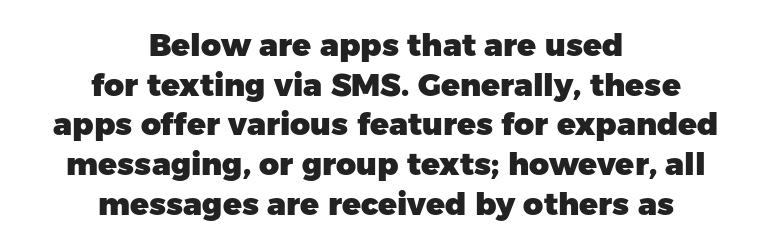
Q: Is the text bold? A: Yes.
Q: Is the text italic (slanted)? A: No, it is upright.
Q: Is the typeface a serif or a sans-serif typeface? A: Sans-serif.
Q: Is the text underlined? A: No.
Q: How is the paragraph aligned? A: Centered.
Q: Is the spacing between letters normal or unusually wide? A: Normal.
Q: Is the spacing between lines tight, normal or loose? A: Normal.
Q: Width (condensed, normal, or wide)? A: Normal.
Q: Stroke contrast? A: Low.
Q: x-height? A: Medium.
Q: Monospaced? A: No.
